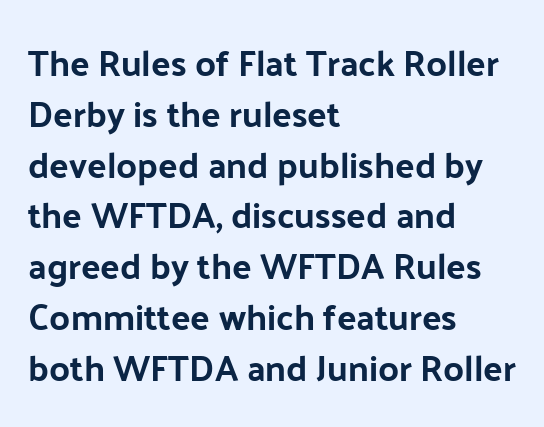
Q: Is the text italic (slanted)? A: No, it is upright.
Q: Is the typeface a serif or a sans-serif typeface? A: Sans-serif.
Q: Is the text underlined? A: No.
Q: How is the paragraph aligned? A: Left-aligned.
Q: Is the spacing between letters normal or unusually wide? A: Normal.
Q: Is the spacing between lines tight, normal or loose? A: Normal.
Q: Width (condensed, normal, or wide)? A: Normal.
Q: Stroke contrast? A: Low.
Q: x-height? A: Medium.
Q: Monospaced? A: No.
